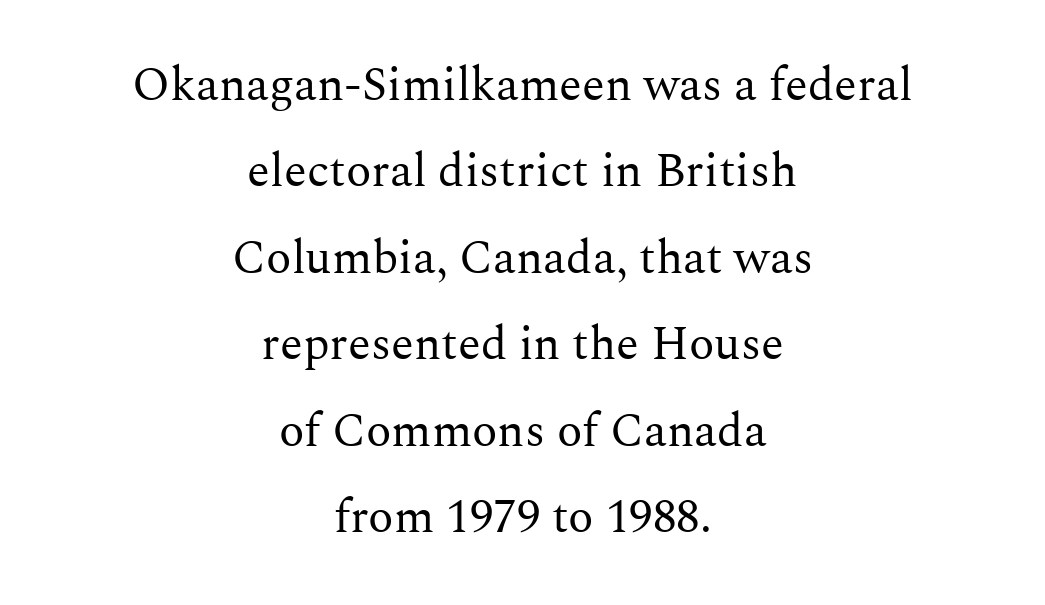
{"serif": "yes", "italic": "no", "bold": "no", "weight": "regular", "width": "normal", "stroke_contrast": "medium", "x_height": "medium", "monospaced": "no", "underline": "no", "align": "center", "line_spacing_ratio": 1.84, "letter_spacing": "normal", "letter_spacing_em": 0.0, "glyph_px": 47}
